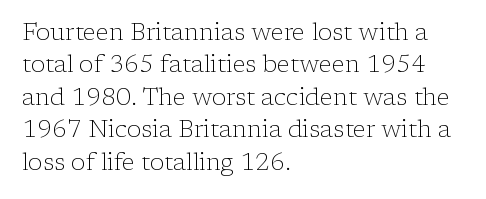
The image shows 24 px text type, upright; set left-aligned, normal line spacing (1.35x), normal letter spacing, not underlined.
